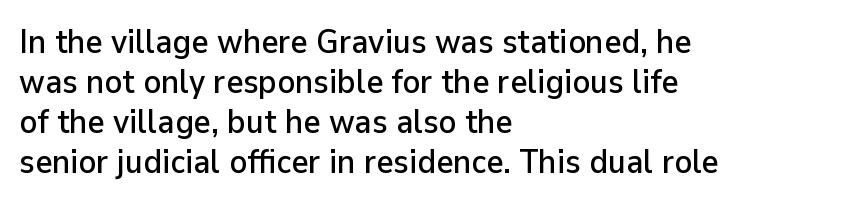
Q: Is the text italic (slanted)? A: No, it is upright.
Q: Is the typeface a serif or a sans-serif typeface? A: Sans-serif.
Q: Is the text underlined? A: No.
Q: How is the paragraph aligned? A: Left-aligned.
Q: Is the spacing between letters normal or unusually wide? A: Normal.
Q: Width (condensed, normal, or wide)? A: Normal.
Q: Stroke contrast? A: Low.
Q: x-height? A: Medium.
Q: Monospaced? A: No.
